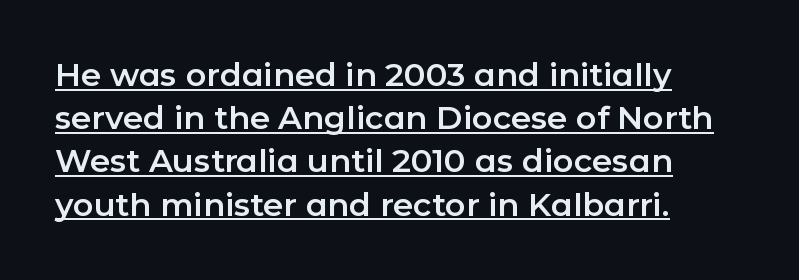
Q: Is the text italic (slanted)? A: No, it is upright.
Q: Is the typeface a serif or a sans-serif typeface? A: Sans-serif.
Q: Is the text underlined? A: Yes.
Q: How is the paragraph aligned? A: Left-aligned.
Q: Is the spacing between letters normal or unusually wide? A: Normal.
Q: Is the spacing between lines tight, normal or loose? A: Normal.
Q: Width (condensed, normal, or wide)? A: Normal.
Q: Stroke contrast? A: Low.
Q: x-height? A: Medium.
Q: Monospaced? A: No.
